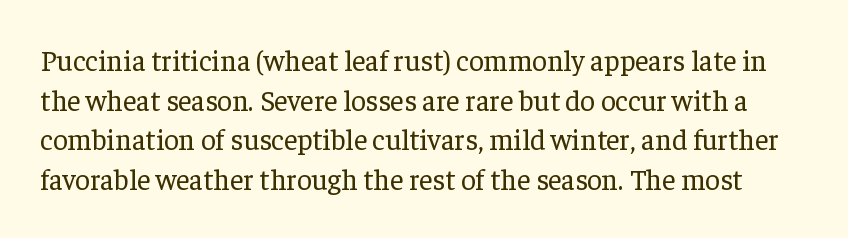
The image shows 29 px regular-weight serif type, upright; set normal line spacing (1.37x), normal letter spacing, not underlined; low stroke contrast and a medium x-height.
